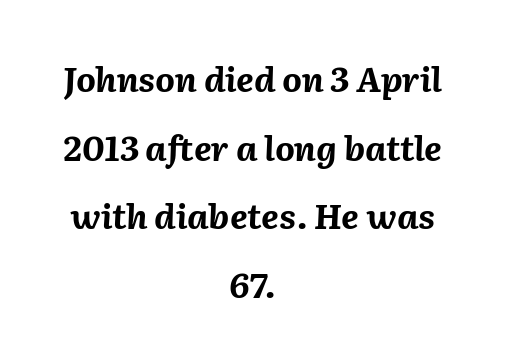
{"italic": "yes", "lean": "right", "slant_degrees": 2, "bold": "yes", "weight": "bold", "width": "normal", "stroke_contrast": "medium", "x_height": "medium", "monospaced": "no", "underline": "no", "align": "center", "line_spacing": "loose", "line_spacing_ratio": 2.02, "letter_spacing": "normal", "letter_spacing_em": 0.0, "glyph_px": 34}
